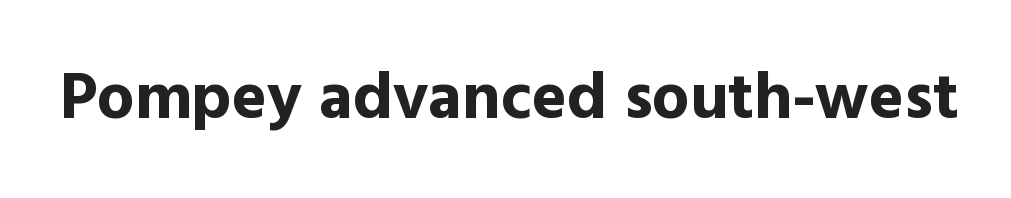
Q: Is the text bold? A: Yes.
Q: Is the text italic (slanted)? A: No, it is upright.
Q: Is the typeface a serif or a sans-serif typeface? A: Sans-serif.
Q: Is the text underlined? A: No.
Q: Is the spacing between letters normal or unusually wide? A: Normal.
Q: Width (condensed, normal, or wide)? A: Normal.
Q: x-height? A: Medium.
Q: Monospaced? A: No.
